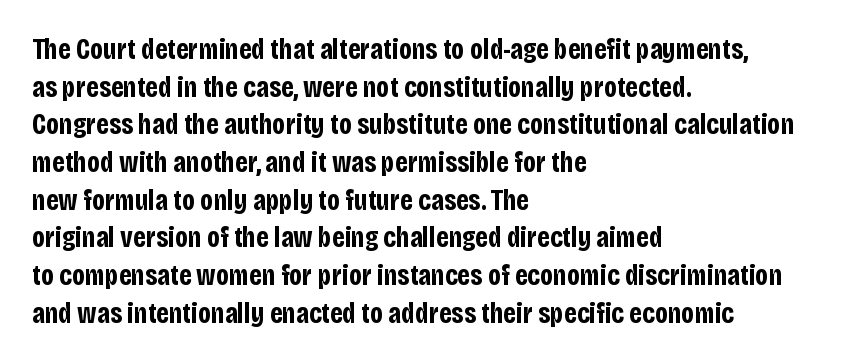
The image shows 29 px bold, condensed sans-serif type, upright; set left-aligned, normal line spacing (1.3x), normal letter spacing, not underlined; low stroke contrast and a large x-height.
